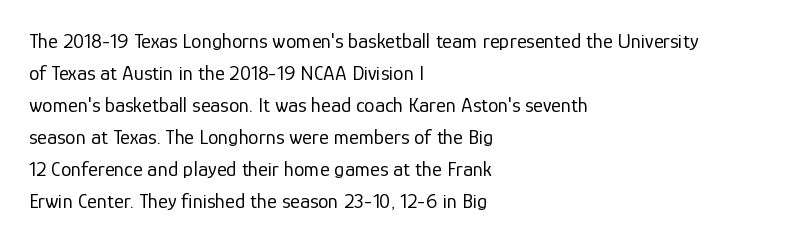
Q: Is the text bold? A: No.
Q: Is the text italic (slanted)? A: No, it is upright.
Q: Is the text underlined? A: No.
Q: How is the paragraph aligned? A: Left-aligned.
Q: Is the spacing between letters normal or unusually wide? A: Normal.
Q: Is the spacing between lines tight, normal or loose? A: Normal.
